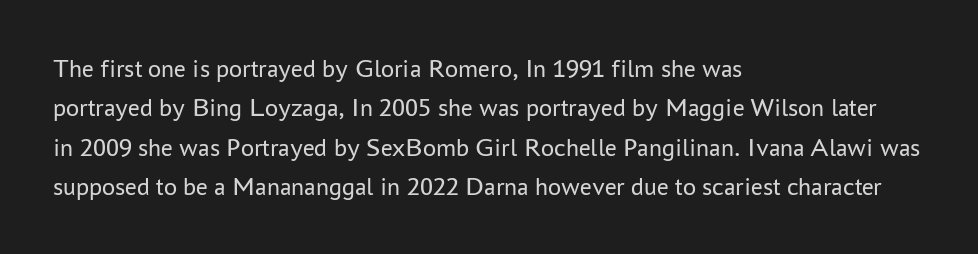
A typesetter would mark this as roman, not italic. Does the leading feel generous? No, just average. The typesetter chose a ragged-right arrangement here. The gaps between neighbouring characters are ordinary and unremarkable. Is this a heavy cut? Hardly; it is regular or lighter. The space directly below the letters is spotless.
